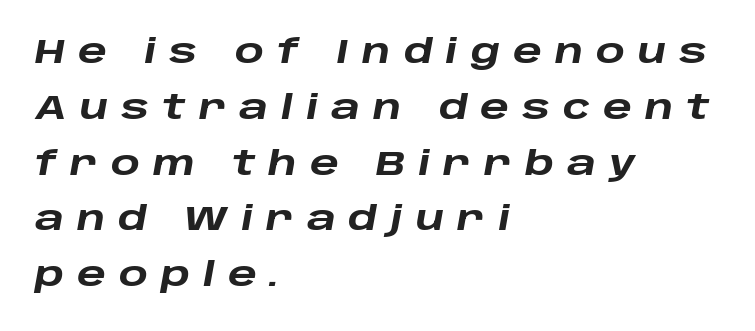
The image shows 34 px heavy, wide type, italic (leaning right); set left-aligned, normal line spacing (1.64x), unusually wide letter spacing (+0.38 em), not underlined; low stroke contrast and a large x-height.
